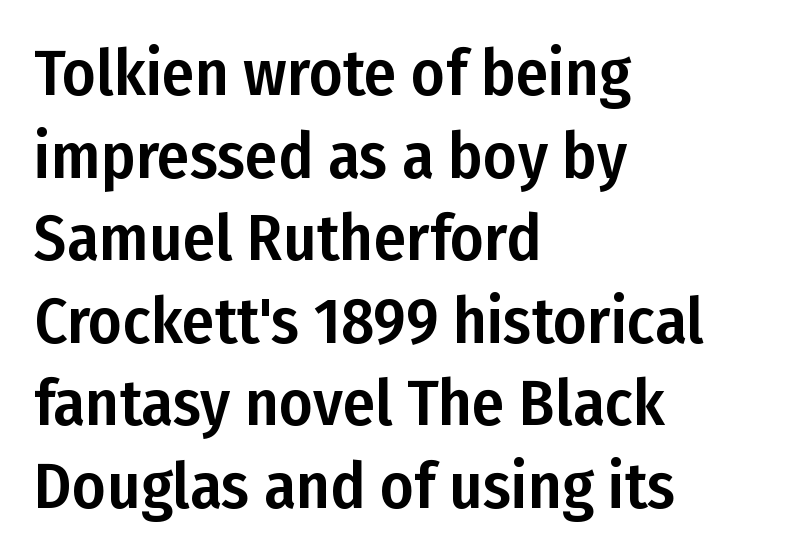
{"serif": "no", "italic": "no", "width": "condensed", "stroke_contrast": "low", "x_height": "medium", "monospaced": "no", "underline": "no", "align": "left", "line_spacing": "normal", "line_spacing_ratio": 1.27, "letter_spacing": "normal", "letter_spacing_em": 0.0, "glyph_px": 65}
